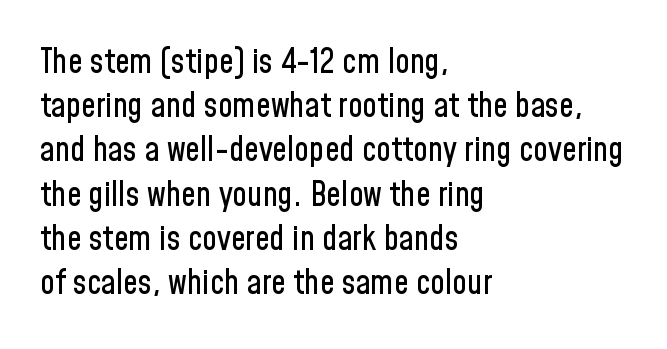
Normally led — the rows are evenly, conventionally spaced. Look at the tracking — it's just the regular setting, nothing added. A bare baseline throughout the passage. The typesetter chose a ragged-right arrangement here. Italic? Not at all — the glyphs are vertical. The designer went with a sans here, leaving each stem footless.
